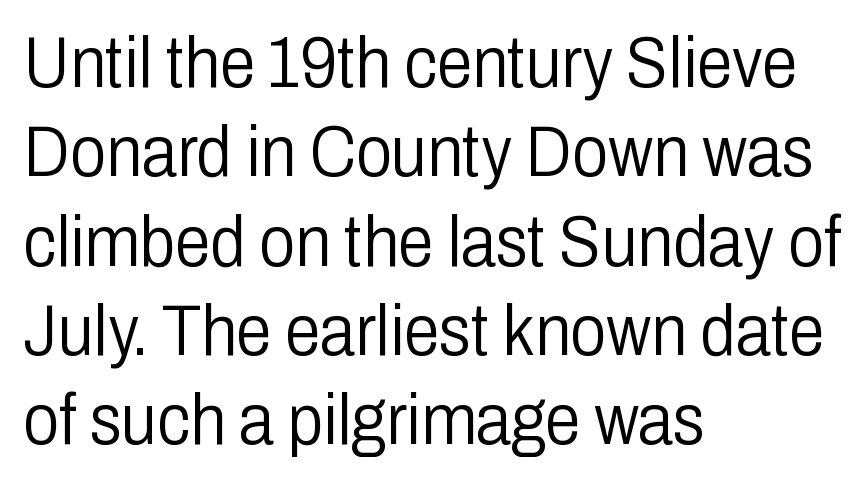
{"serif": "no", "italic": "no", "bold": "no", "weight": "light", "width": "condensed", "stroke_contrast": "low", "x_height": "medium", "monospaced": "no", "underline": "no", "align": "left", "line_spacing_ratio": 1.24, "letter_spacing": "normal", "letter_spacing_em": 0.0, "glyph_px": 72}
